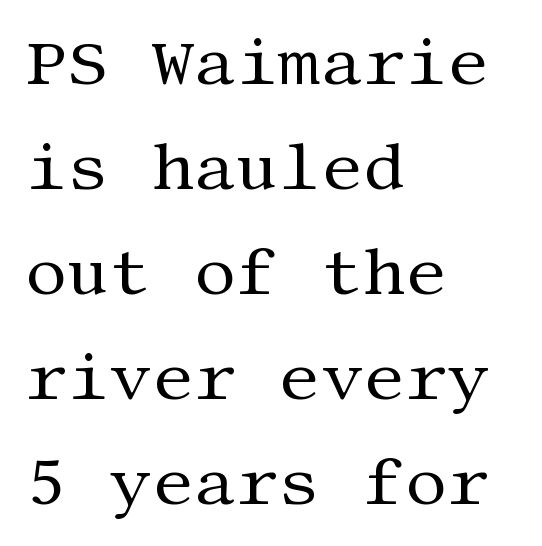
The image shows 66 px regular-weight serif type, upright; set left-aligned, normal line spacing (1.59x), normal letter spacing, not underlined; medium stroke contrast and a large x-height.
